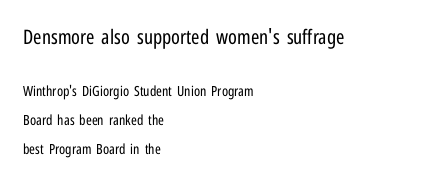
The image shows 20 px text type, upright; set left-aligned, loose line spacing (2.08x), normal letter spacing, not underlined; the first (top) block is 1.43x larger.
